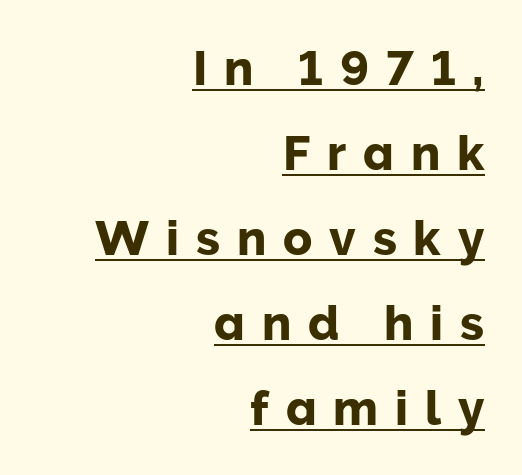
Q: Is the text italic (slanted)? A: No, it is upright.
Q: Is the typeface a serif or a sans-serif typeface? A: Sans-serif.
Q: Is the text underlined? A: Yes.
Q: How is the paragraph aligned? A: Right-aligned.
Q: Is the spacing between letters normal or unusually wide? A: Unusually wide.
Q: Width (condensed, normal, or wide)? A: Normal.
Q: Stroke contrast? A: Low.
Q: x-height? A: Medium.
Q: Monospaced? A: No.
